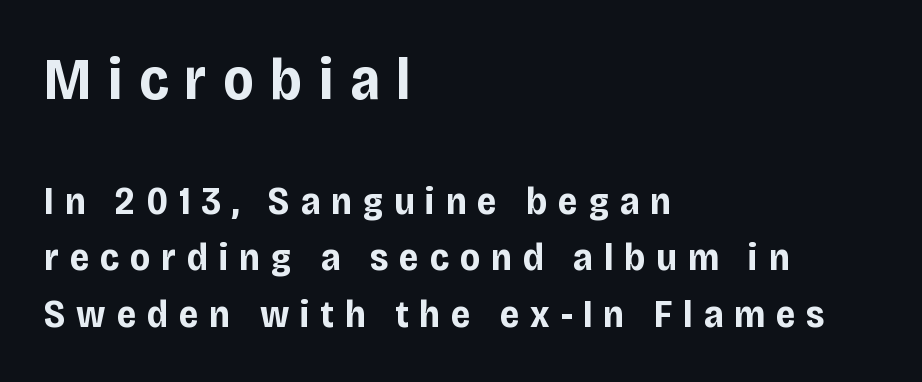
Thick stems and heavy bowls — unmistakably bold. Character widths vary here, with narrow letters taking less room than wide ones. The designer left line spacing at the default. Characters remain perfectly vertical along every line.
